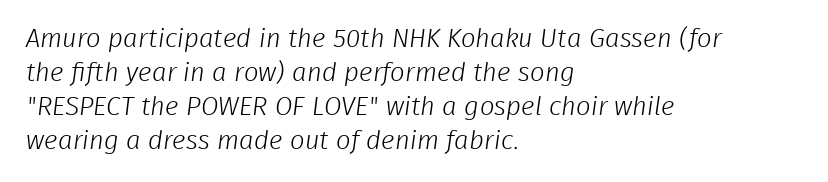
The image shows 26 px text type; set left-aligned, normal line spacing (1.31x), normal letter spacing, not underlined.
